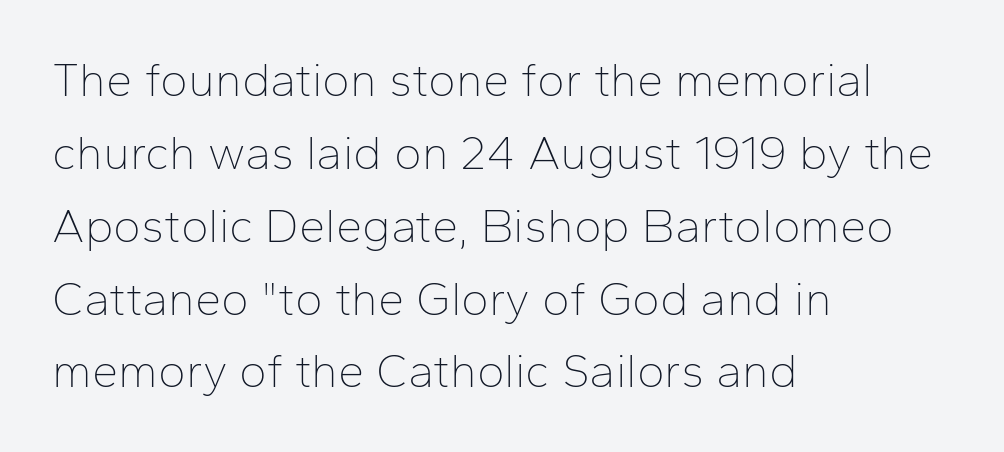
{"serif": "no", "italic": "no", "bold": "no", "weight": "thin", "width": "normal", "stroke_contrast": "low", "x_height": "medium", "monospaced": "no", "underline": "no", "align": "left", "line_spacing": "normal", "line_spacing_ratio": 1.55, "letter_spacing": "normal", "letter_spacing_em": 0.0, "glyph_px": 47}
